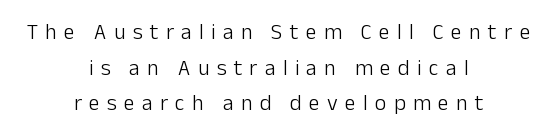
Q: Is the text bold? A: No.
Q: Is the text italic (slanted)? A: No, it is upright.
Q: Is the text underlined? A: No.
Q: How is the paragraph aligned? A: Centered.
Q: Is the spacing between letters normal or unusually wide? A: Unusually wide.
Q: Is the spacing between lines tight, normal or loose? A: Normal.
